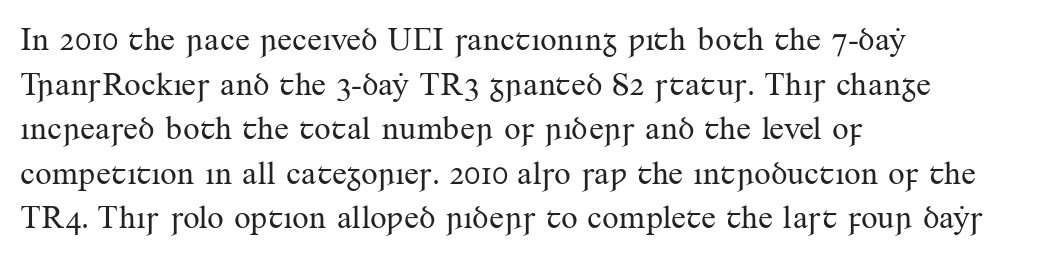
The image shows 33 px regular-weight serif type, upright; set left-aligned, normal line spacing (1.35x), normal letter spacing, not underlined; medium stroke contrast and a small x-height.
